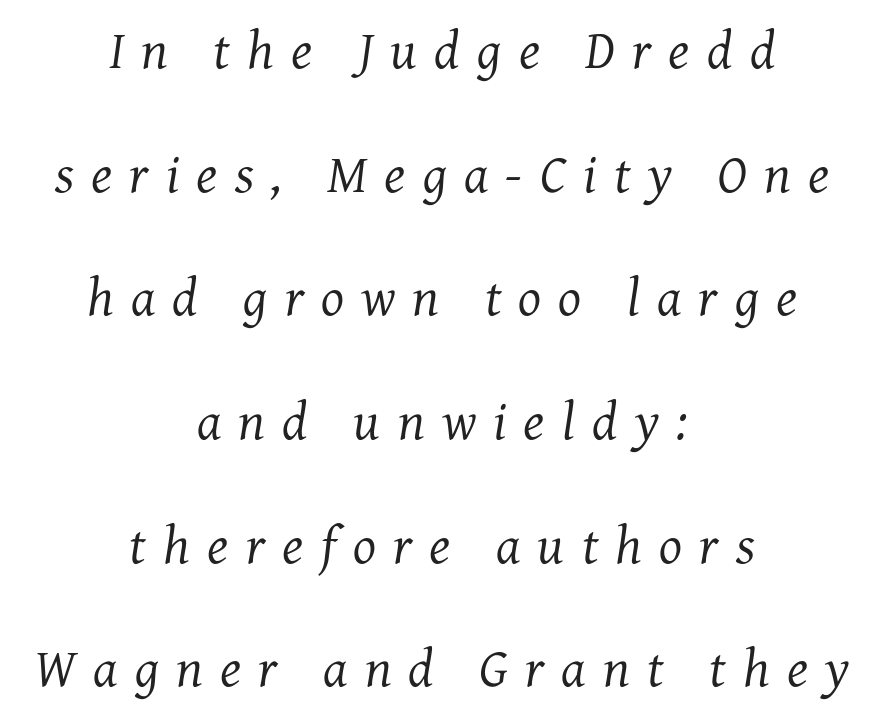
Baseline-to-baseline distance is far greater than the letter height. Every row of glyphs is offset so its center matches the block's center. Unlike a clean sans, this face finishes its strokes with serifs. If you drew a line through each stem, it would be angled. These glyphs show unthickened strokes, regular width or finer. Only glyphs here, with clear space below each row.
